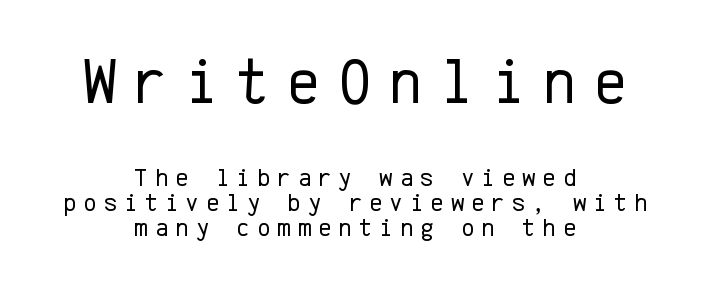
The image shows 65 px regular-weight sans-serif type, upright, monospaced; set centered, tight line spacing (0.96x), unusually wide letter spacing (+0.26 em), not underlined; the first (top) block is 2.5x larger; low stroke contrast and a medium x-height.
